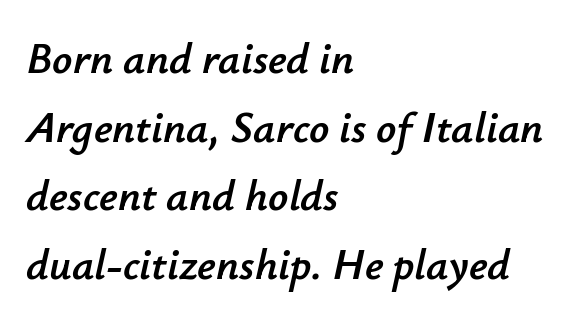
{"italic": "yes", "lean": "right", "slant_degrees": 12, "width": "normal", "stroke_contrast": "low", "x_height": "small", "monospaced": "no", "underline": "no", "align": "left", "line_spacing": "normal", "line_spacing_ratio": 1.56, "letter_spacing": "normal", "letter_spacing_em": 0.0, "glyph_px": 44}
